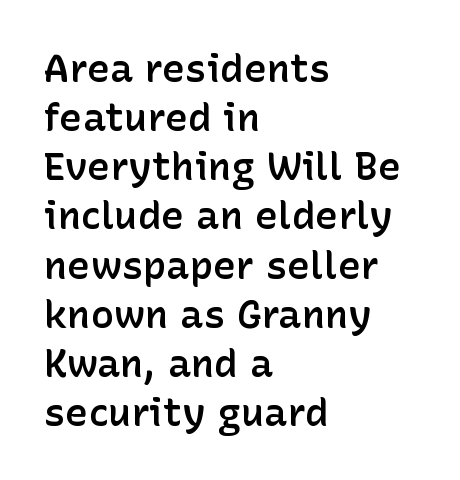
{"serif": "no", "italic": "no", "bold": "semi", "weight": "semibold", "width": "normal", "stroke_contrast": "low", "x_height": "medium", "monospaced": "no", "underline": "no", "align": "left", "line_spacing": "normal", "line_spacing_ratio": 1.26, "letter_spacing": "normal", "letter_spacing_em": 0.0, "glyph_px": 39}
